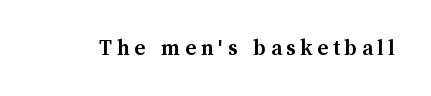
Honestly, there is no underline to notice here at all. Between one letter and the next there's a generous, obvious gap. Italic? Not at all — the glyphs are vertical. Strokes here are thick enough to call this a true bold.
